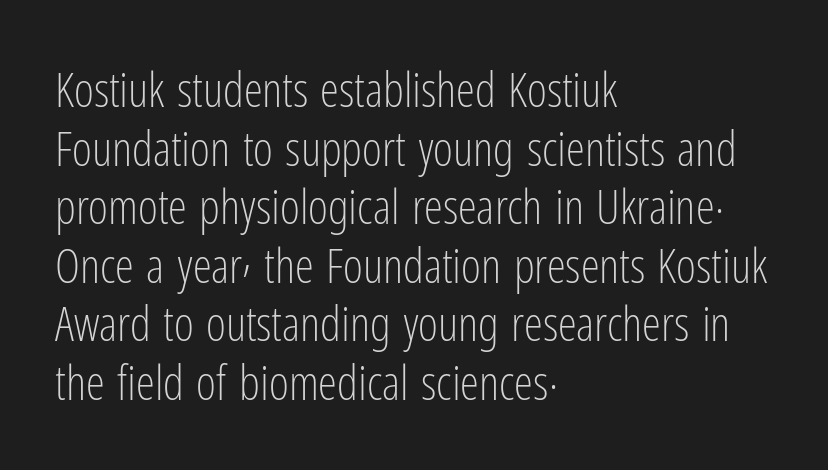
{"serif": "no", "italic": "no", "bold": "no", "weight": "light", "width": "condensed", "stroke_contrast": "low", "x_height": "medium", "monospaced": "no", "underline": "no", "align": "left", "line_spacing_ratio": 1.22, "letter_spacing": "normal", "letter_spacing_em": 0.0, "glyph_px": 48}
